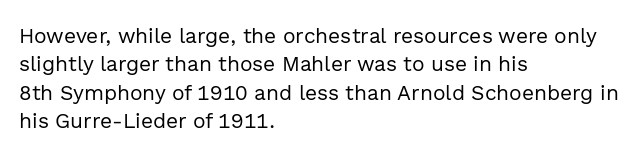
{"italic": "no", "bold": "no", "underline": "no", "align": "left", "line_spacing": "normal", "line_spacing_ratio": 1.35, "letter_spacing": "normal", "letter_spacing_em": 0.0, "glyph_px": 21}
